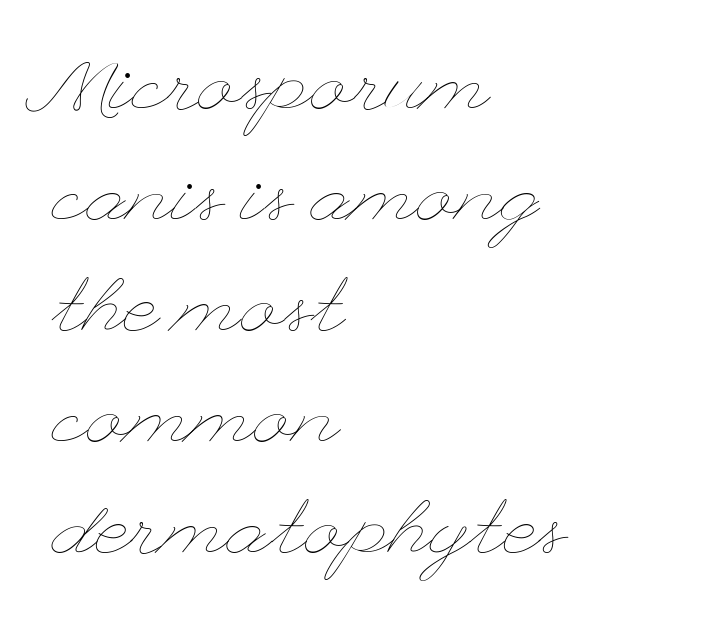
The passage shown is not underscored anywhere. No extra ink here — the face is not bold. The type is set solid horizontally, with unmodified tracking.
